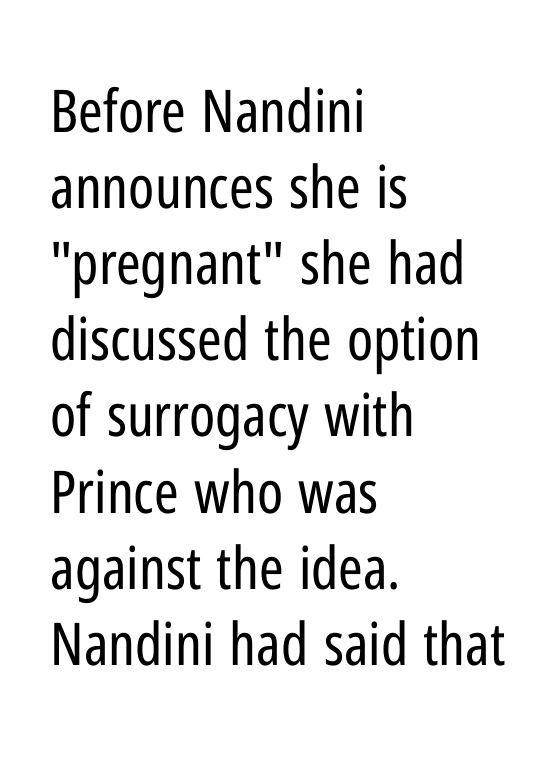
{"serif": "no", "italic": "no", "bold": "no", "weight": "regular", "width": "condensed", "stroke_contrast": "low", "x_height": "medium", "monospaced": "no", "underline": "no", "align": "left", "line_spacing": "normal", "line_spacing_ratio": 1.29, "letter_spacing": "normal", "letter_spacing_em": 0.0, "glyph_px": 59}
